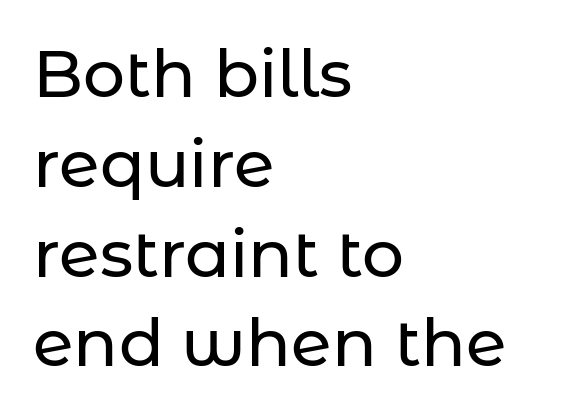
The image shows 66 px sans-serif type, upright; set left-aligned, normal line spacing (1.36x), normal letter spacing, not underlined; low stroke contrast and a medium x-height.
